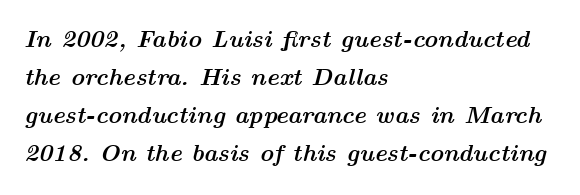
Q: Is the text bold? A: Yes.
Q: Is the text italic (slanted)? A: Yes, it leans right by about 14 degrees.
Q: Is the text underlined? A: No.
Q: How is the paragraph aligned? A: Left-aligned.
Q: Is the spacing between letters normal or unusually wide? A: Normal.
Q: Is the spacing between lines tight, normal or loose? A: Normal.
